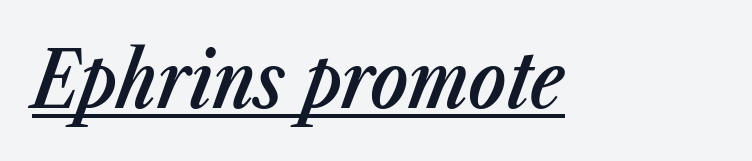
{"italic": "yes", "lean": "right", "slant_degrees": 23, "bold": "semi", "weight": "semibold", "width": "condensed", "stroke_contrast": "low", "x_height": "medium", "monospaced": "no", "underline": "yes", "letter_spacing": "normal", "letter_spacing_em": 0.0, "glyph_px": 78}
